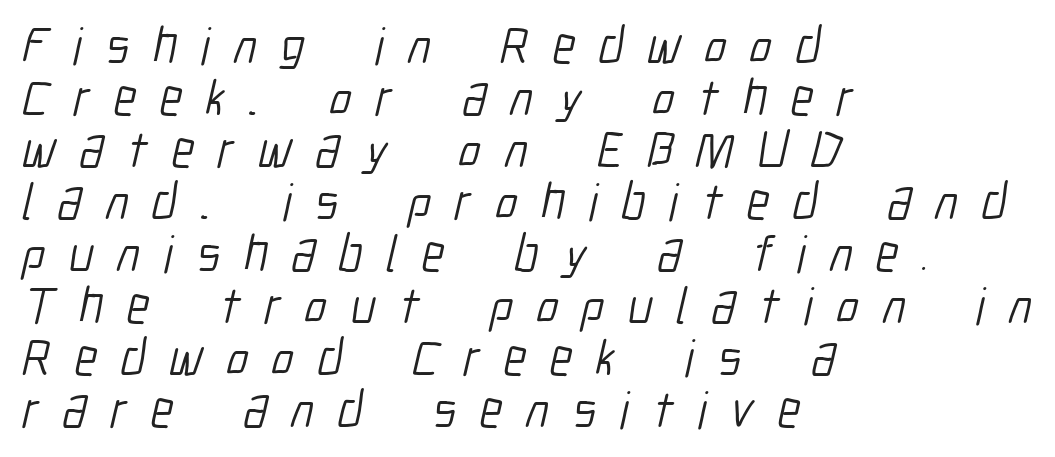
The gap between lines stays unmarked. Each letter's strokes conclude bluntly, with no projecting serifs. Heft: none added — not bold. Quick note: interline space is minimal. Is the letter spacing exaggerated? Yes — the characters are pushed far apart.
